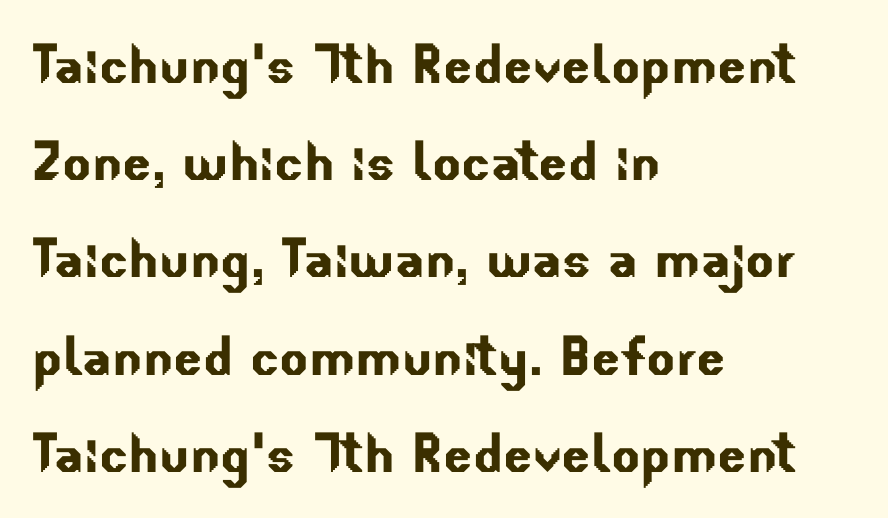
{"serif": "no", "width": "normal", "stroke_contrast": "low", "x_height": "small", "monospaced": "no", "underline": "no", "align": "left", "line_spacing": "normal", "line_spacing_ratio": 1.43, "letter_spacing": "normal", "letter_spacing_em": 0.0, "glyph_px": 68}
